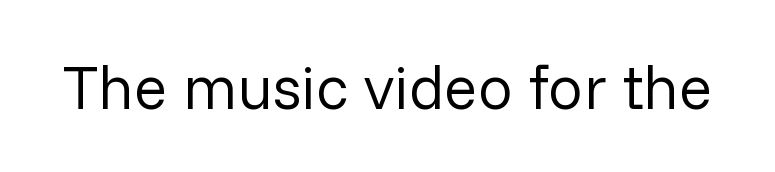
{"serif": "no", "italic": "no", "bold": "no", "weight": "regular", "width": "normal", "stroke_contrast": "low", "x_height": "medium", "monospaced": "no", "underline": "no", "letter_spacing": "normal", "letter_spacing_em": 0.0, "glyph_px": 62}
